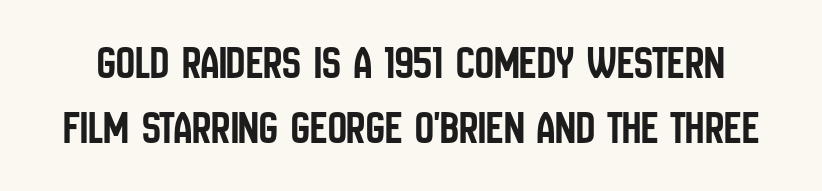
Is the letter spacing exaggerated? No — it looks like the ordinary default. Unlike italic type, these characters show no tilt at all. You can tell from the bare stems that sans-serif type was used. Varying glyph widths throughout — classic text-font behaviour. A typesetter would call this leading conventional body-copy spacing. Quick note: underline off.
